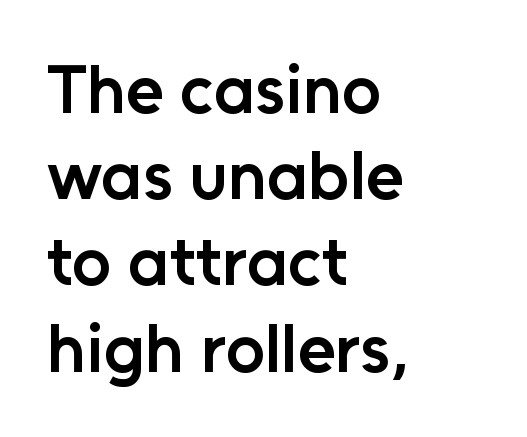
The image shows 69 px semibold sans-serif type, upright; set left-aligned, normal line spacing (1.25x), normal letter spacing, not underlined; low stroke contrast and a medium x-height.
